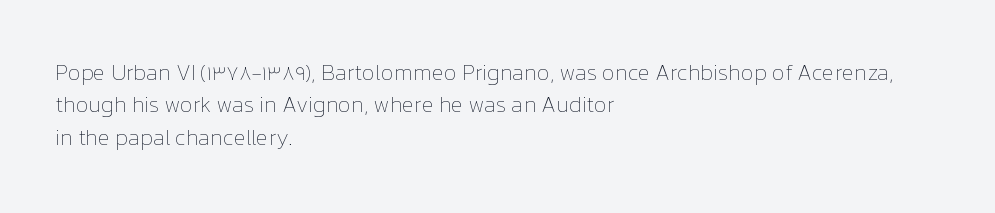
Q: Is the text bold? A: No.
Q: Is the text italic (slanted)? A: No, it is upright.
Q: Is the text underlined? A: No.
Q: How is the paragraph aligned? A: Left-aligned.
Q: Is the spacing between letters normal or unusually wide? A: Normal.
Q: Is the spacing between lines tight, normal or loose? A: Normal.
